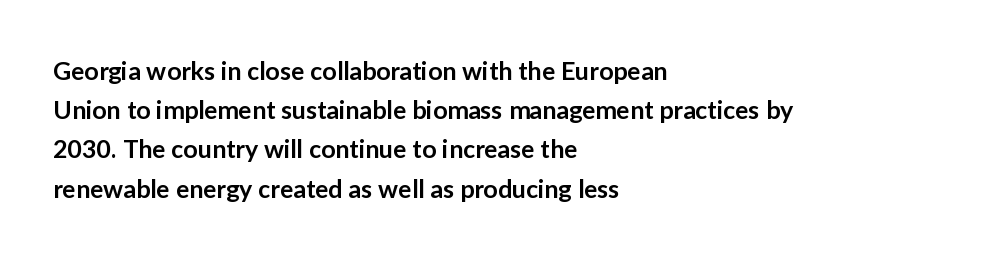
{"italic": "no", "bold": "semi", "underline": "no", "align": "left", "line_spacing": "normal", "line_spacing_ratio": 1.57, "letter_spacing": "normal", "letter_spacing_em": 0.0, "glyph_px": 25}
